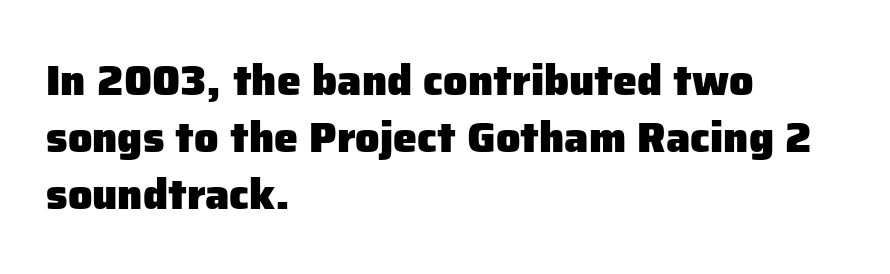
Q: Is the text bold? A: Yes.
Q: Is the text italic (slanted)? A: No, it is upright.
Q: Is the typeface a serif or a sans-serif typeface? A: Sans-serif.
Q: Is the text underlined? A: No.
Q: How is the paragraph aligned? A: Left-aligned.
Q: Is the spacing between letters normal or unusually wide? A: Normal.
Q: Is the spacing between lines tight, normal or loose? A: Normal.
Q: Width (condensed, normal, or wide)? A: Normal.
Q: Stroke contrast? A: Low.
Q: x-height? A: Medium.
Q: Monospaced? A: No.
